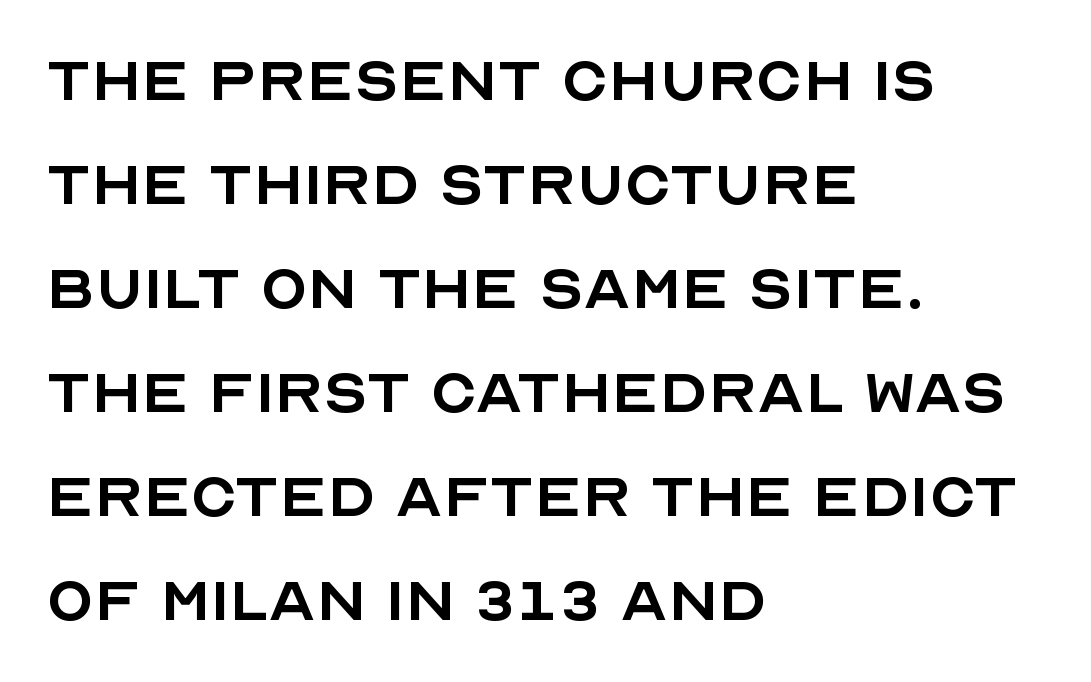
{"serif": "no", "italic": "no", "bold": "no", "weight": "regular", "width": "normal", "x_height": "large", "monospaced": "no", "underline": "no", "align": "left", "line_spacing": "normal", "line_spacing_ratio": 1.35, "letter_spacing": "normal", "letter_spacing_em": 0.0, "glyph_px": 77}
